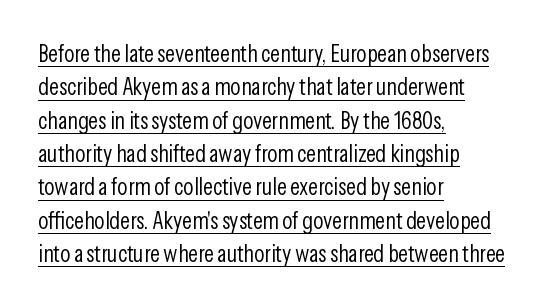
Q: Is the text bold? A: No.
Q: Is the text italic (slanted)? A: No, it is upright.
Q: Is the text underlined? A: Yes.
Q: How is the paragraph aligned? A: Left-aligned.
Q: Is the spacing between letters normal or unusually wide? A: Normal.
Q: Is the spacing between lines tight, normal or loose? A: Normal.
